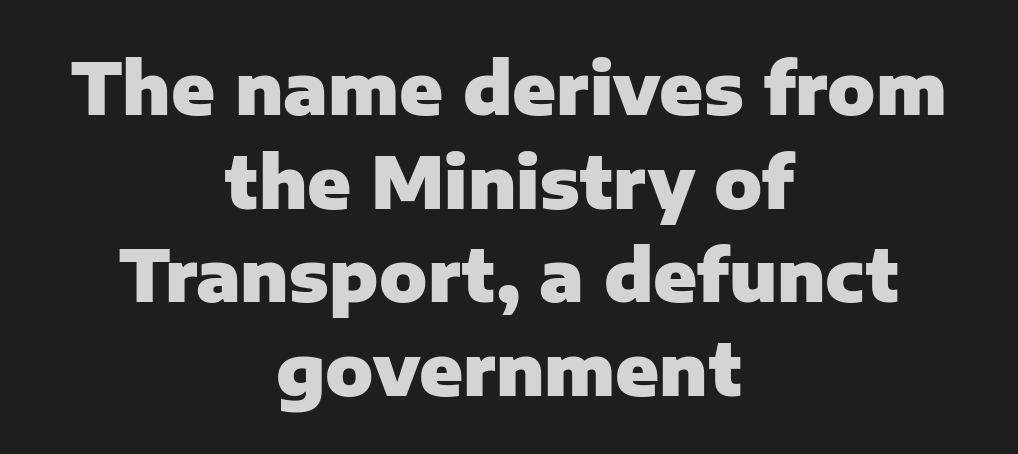
{"serif": "no", "italic": "no", "bold": "yes", "weight": "heavy", "width": "normal", "stroke_contrast": "low", "x_height": "medium", "monospaced": "no", "underline": "no", "align": "center", "line_spacing": "normal", "line_spacing_ratio": 1.32, "letter_spacing": "normal", "letter_spacing_em": 0.0, "glyph_px": 71}
